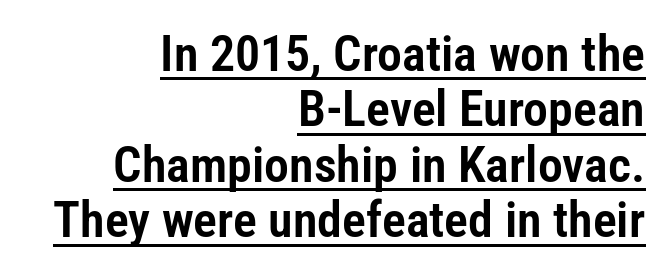
{"serif": "no", "italic": "no", "width": "condensed", "stroke_contrast": "low", "x_height": "medium", "monospaced": "no", "underline": "yes", "align": "right", "line_spacing": "tight", "line_spacing_ratio": 1.11, "letter_spacing": "normal", "letter_spacing_em": 0.0, "glyph_px": 50}
